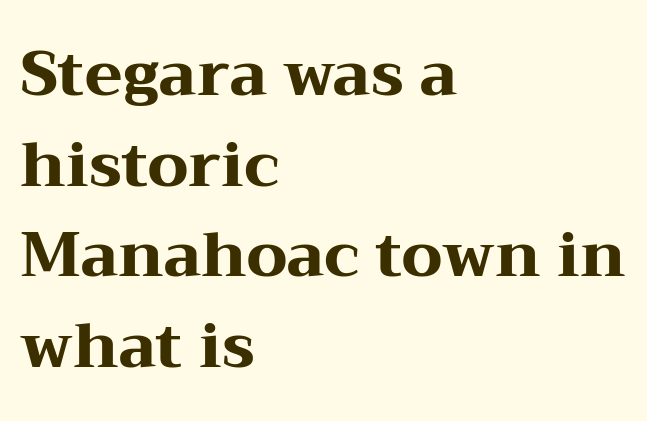
A full-strength bold gives these letters their thick strokes. Think of a printed novel: that variable character pitch is what you see here. This is the regular roman posture of the typeface. The rows are spaced the way most documents space them. Is this a sans? No — the strokes have serifs.
